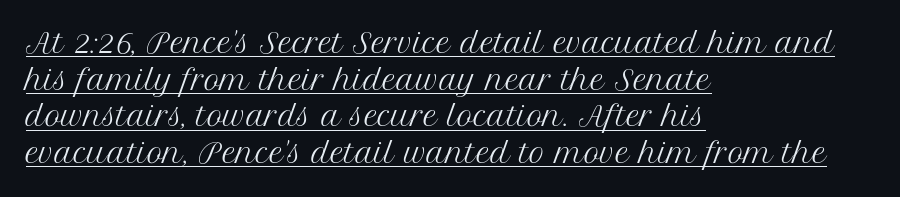
{"bold": "no", "underline": "yes", "align": "left", "line_spacing": "normal", "line_spacing_ratio": 1.36, "letter_spacing": "normal", "letter_spacing_em": 0.0, "glyph_px": 27}
